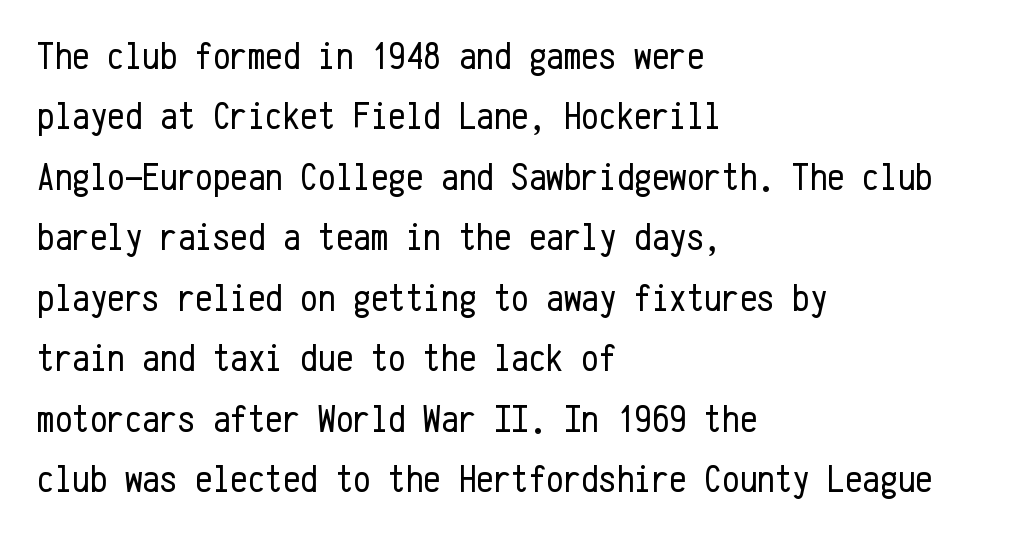
The type sits square on the baseline with zero lean. Line starts are locked; line ends wander. This rendering leaves character spacing at its baseline value. The space directly below the letters is spotless.
